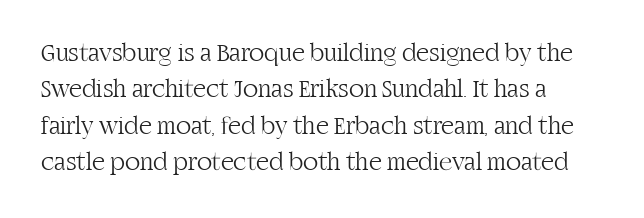
The image shows 25 px text type, upright; set left-aligned, normal line spacing (1.46x), normal letter spacing, not underlined.
